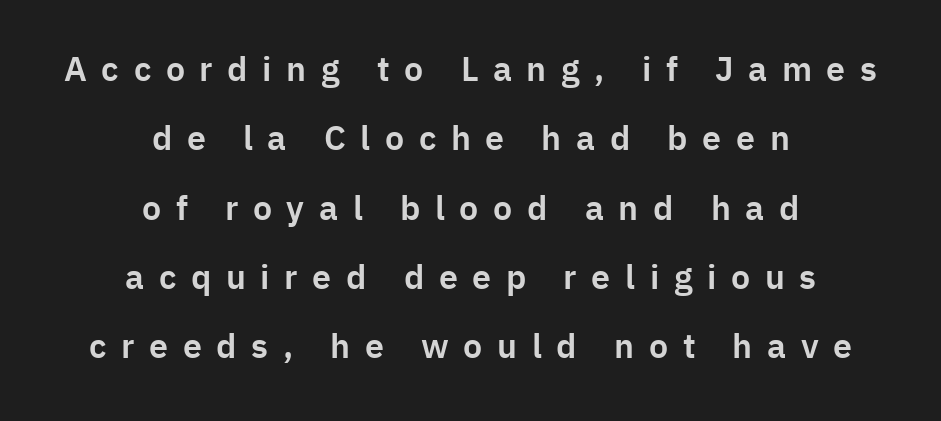
The image shows 34 px sans-serif type, upright; set centered, loose line spacing (2.04x), unusually wide letter spacing (+0.43 em), not underlined; low stroke contrast and a medium x-height.
